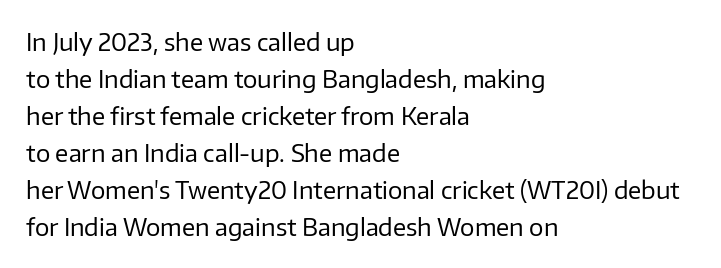
Q: Is the text bold? A: No.
Q: Is the text italic (slanted)? A: No, it is upright.
Q: Is the text underlined? A: No.
Q: How is the paragraph aligned? A: Left-aligned.
Q: Is the spacing between letters normal or unusually wide? A: Normal.
Q: Is the spacing between lines tight, normal or loose? A: Normal.
